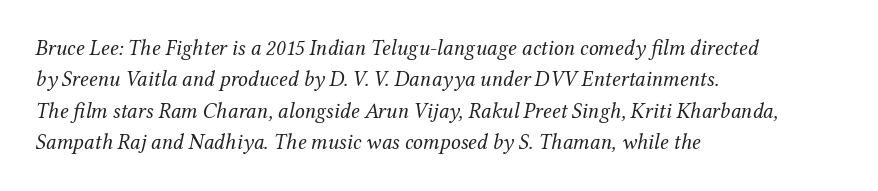
Tracking value appears to be zero — textbook default spacing. Alignment: flush left. The cut favours lightness, reaching ordinary text weight at its darkest. The area under the type is left untouched. The whole block is typeset with a tilt.
